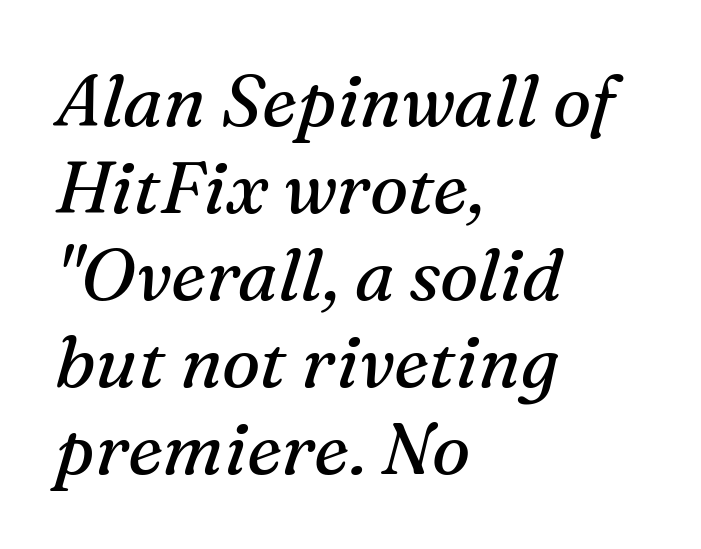
{"serif": "yes", "italic": "yes", "lean": "right", "slant_degrees": 16, "bold": "no", "weight": "regular", "width": "normal", "stroke_contrast": "medium", "x_height": "medium", "monospaced": "no", "underline": "no", "align": "left", "line_spacing_ratio": 1.21, "letter_spacing": "normal", "letter_spacing_em": 0.0, "glyph_px": 72}
